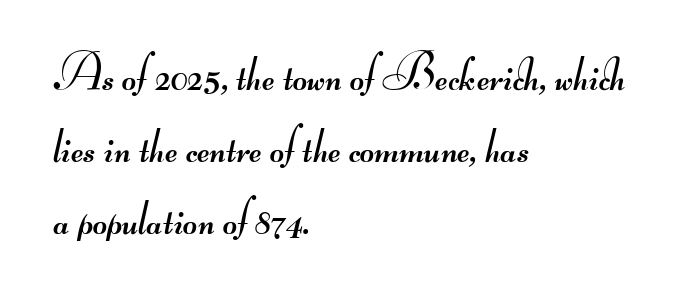
Q: Is the text bold? A: No.
Q: Is the typeface a serif or a sans-serif typeface? A: Sans-serif.
Q: Is the text underlined? A: No.
Q: How is the paragraph aligned? A: Left-aligned.
Q: Is the spacing between letters normal or unusually wide? A: Normal.
Q: Is the spacing between lines tight, normal or loose? A: Normal.
Q: Width (condensed, normal, or wide)? A: Wide.
Q: Stroke contrast? A: Medium.
Q: Monospaced? A: No.
